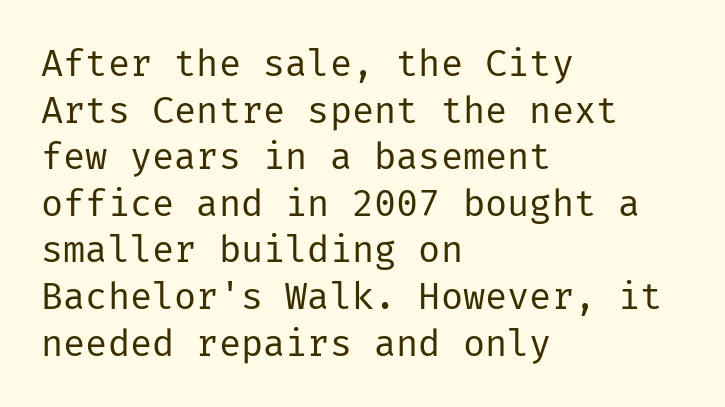
{"serif": "no", "italic": "no", "bold": "no", "weight": "regular", "width": "normal", "stroke_contrast": "low", "x_height": "medium", "underline": "no", "align": "left", "line_spacing": "normal", "line_spacing_ratio": 1.26, "letter_spacing": "normal", "letter_spacing_em": 0.0, "glyph_px": 37}
